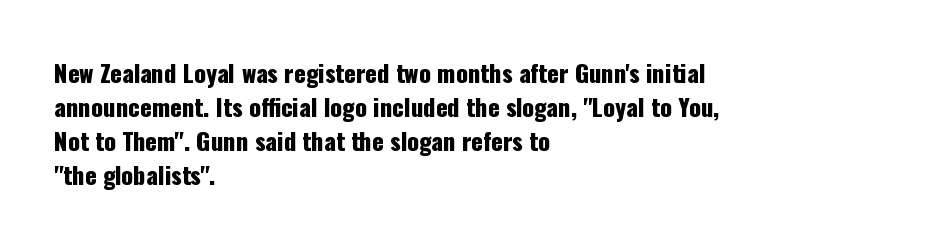
Each word holds together tightly as a unit, with standard inter-letter gaps. Horizontally, the lines are justified to the leading edge only. Check the space under the baseline: it is left empty. Leading matches the norm, producing a regular column.
